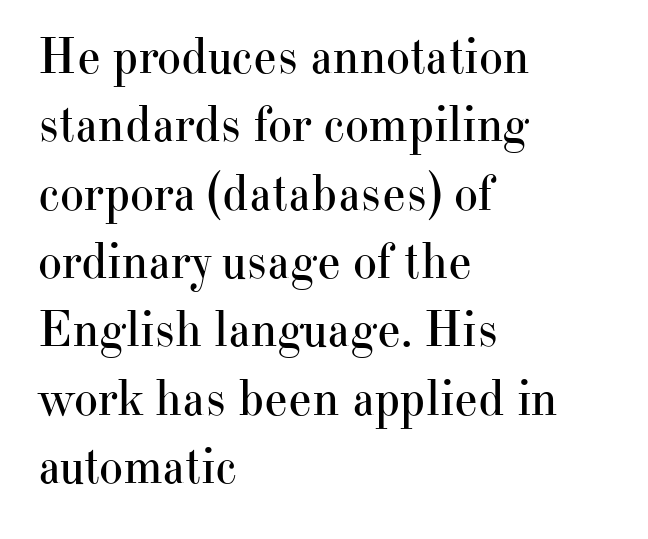
Q: Is the text bold? A: No.
Q: Is the text italic (slanted)? A: No, it is upright.
Q: Is the typeface a serif or a sans-serif typeface? A: Serif.
Q: Is the text underlined? A: No.
Q: How is the paragraph aligned? A: Left-aligned.
Q: Is the spacing between letters normal or unusually wide? A: Normal.
Q: Is the spacing between lines tight, normal or loose? A: Normal.
Q: Width (condensed, normal, or wide)? A: Normal.
Q: Stroke contrast? A: High.
Q: x-height? A: Small.
Q: Monospaced? A: No.
